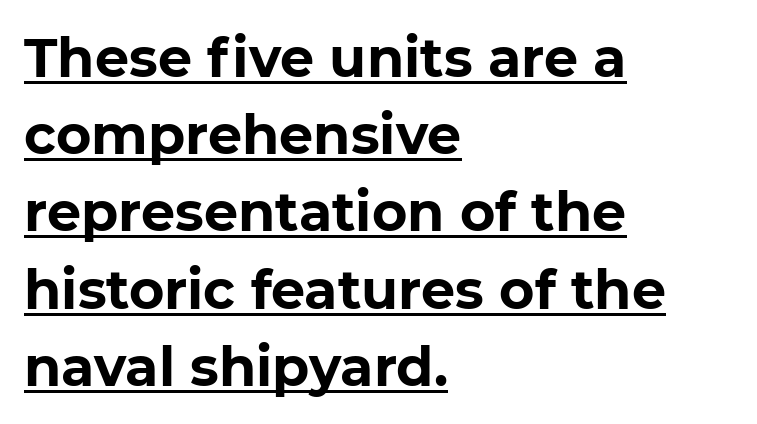
The rendering anchors every line to the left-hand side. To sum up the face: it is a sans, with no serifs. Honestly, the letter spacing is just normal — you wouldn't notice it. Normally led — the rows are evenly, conventionally spaced.
